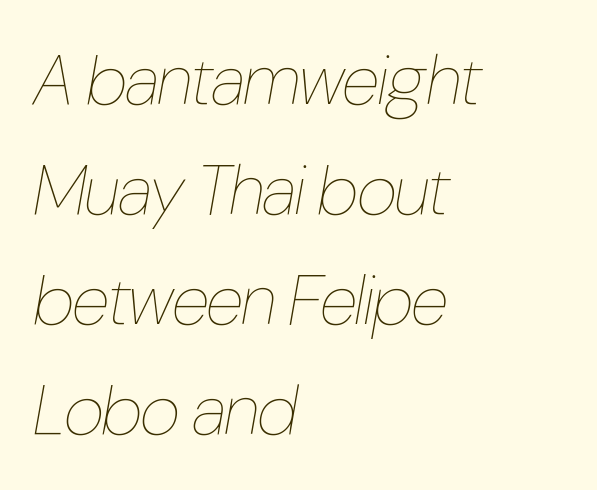
{"italic": "yes", "lean": "right", "slant_degrees": 10, "bold": "no", "weight": "thin", "width": "condensed", "stroke_contrast": "low", "x_height": "medium", "monospaced": "no", "underline": "no", "align": "left", "line_spacing": "normal", "line_spacing_ratio": 1.57, "letter_spacing": "normal", "letter_spacing_em": 0.0, "glyph_px": 70}
